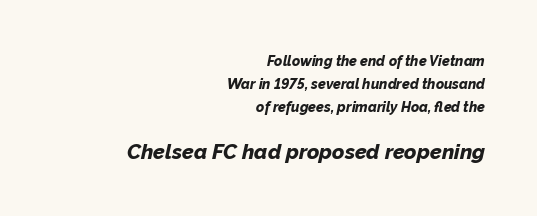
The image shows 21 px bold type, italic (leaning right); set right-aligned, normal line spacing (1.66x), normal letter spacing, not underlined; the second (bottom) block is 1.5x larger.
